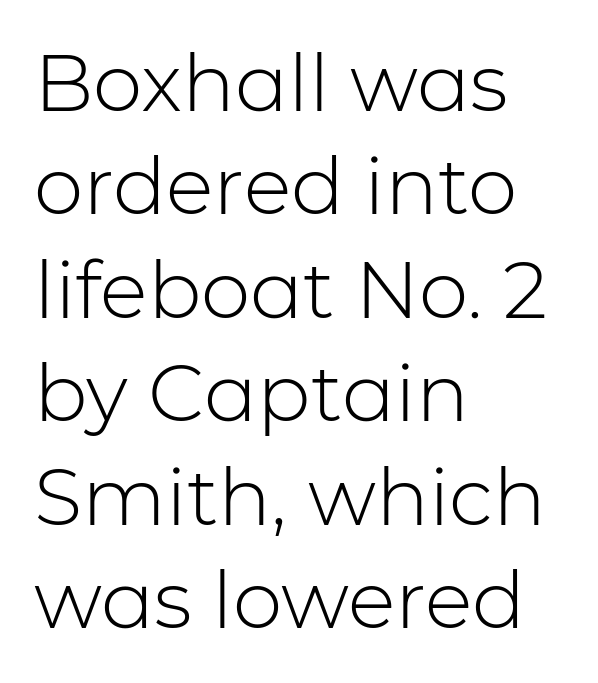
Reading down the block, your eye returns to a fixed left position each line. The lettering stays uniformly vertical, giving the passage a roman look. Varying glyph widths throughout — classic text-font behaviour. This sample uses a sans-serif face. The space beneath each line is pristine and unruled.
